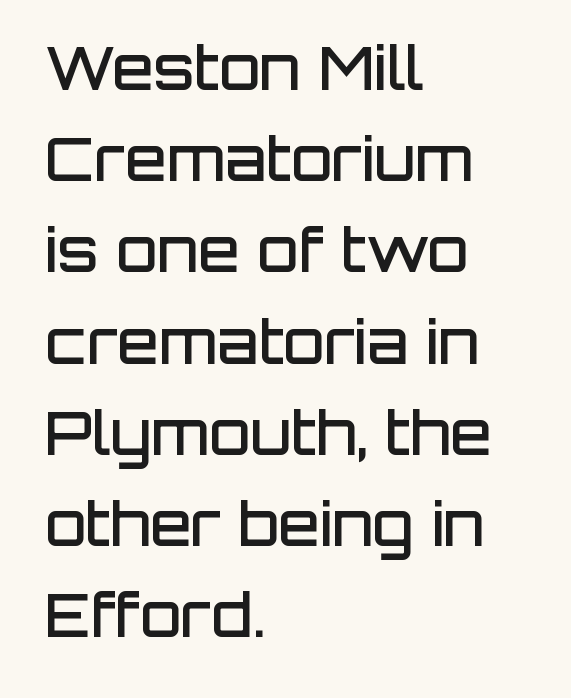
Q: Is the text bold? A: Semi-bold.
Q: Is the text italic (slanted)? A: No, it is upright.
Q: Is the typeface a serif or a sans-serif typeface? A: Sans-serif.
Q: Is the text underlined? A: No.
Q: How is the paragraph aligned? A: Left-aligned.
Q: Is the spacing between letters normal or unusually wide? A: Normal.
Q: Is the spacing between lines tight, normal or loose? A: Normal.
Q: Width (condensed, normal, or wide)? A: Normal.
Q: Stroke contrast? A: Low.
Q: x-height? A: Large.
Q: Monospaced? A: No.
